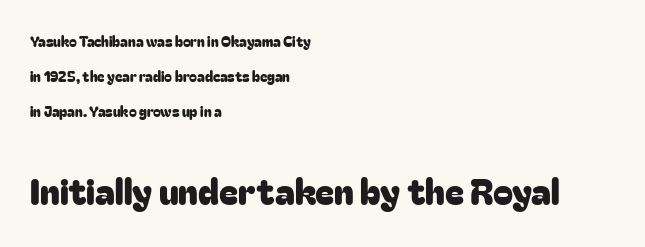
Q: Is the text italic (slanted)? A: No, it is upright.
Q: Is the typeface a serif or a sans-serif typeface? A: Sans-serif.
Q: Is the text underlined? A: No.
Q: How is the paragraph aligned? A: Left-aligned.
Q: Is the spacing between letters normal or unusually wide? A: Normal.
Q: Is the spacing between lines tight, normal or loose? A: Loose.
Q: Which block of text is set in a larger size, the first (top) or the second (bottom)? A: The second (bottom) one.
Q: Width (condensed, normal, or wide)? A: Normal.
Q: Stroke contrast? A: Low.
Q: x-height? A: Medium.
Q: Monospaced? A: No.
